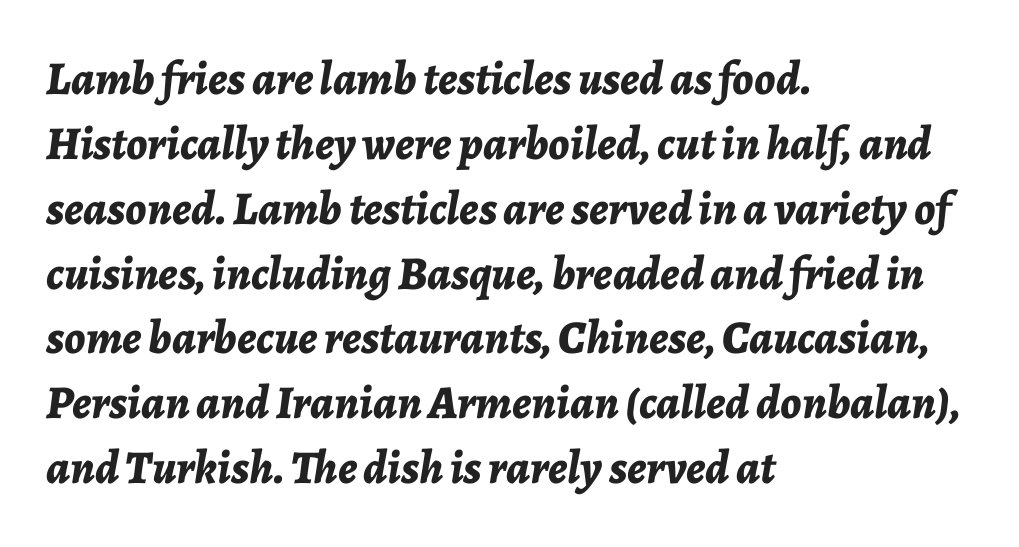
The image shows 47 px bold type, italic (leaning right); set left-aligned, normal line spacing (1.38x), normal letter spacing, not underlined; low stroke contrast and a medium x-height.
